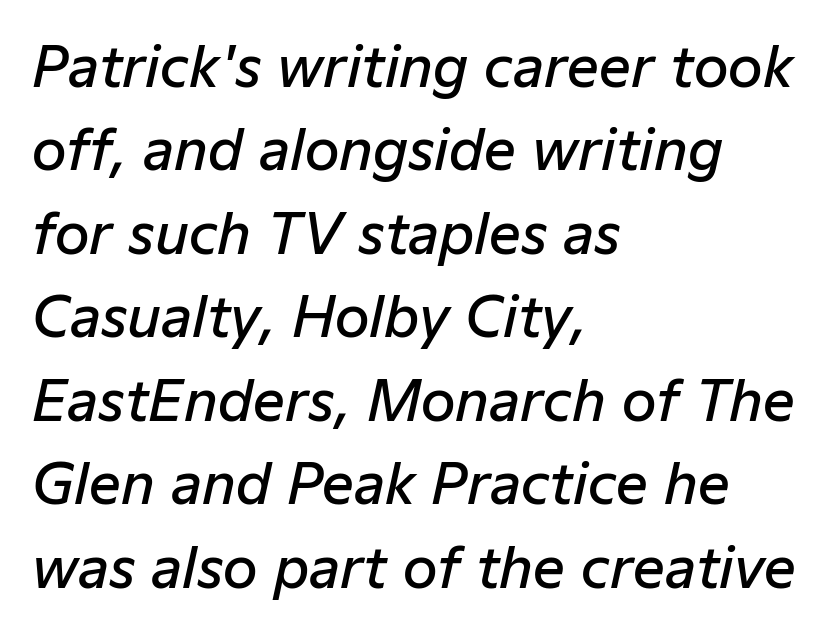
Each letter keeps its own natural width here, so spacing adapts to shape. One-word summary of the alignment: left. In terms of letterspacing, this is plain default setting. The passage shown is semibold, sitting just below true bold. The letters are slanted; this is an italic face.
